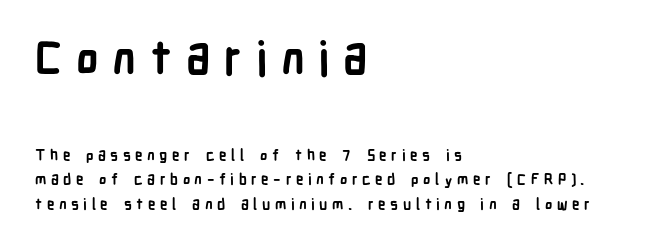
Observe the wide spacing: letters keep a clear distance from each other. You can tell from the bare stems that sans-serif type was used. The rendering uses a bold face; every stroke is thick and dark. Posture: straight, roman, zero tilt. The rendering uses a moderate line-height, typical for paragraphs. Scale decreases going downward across the two blocks.
